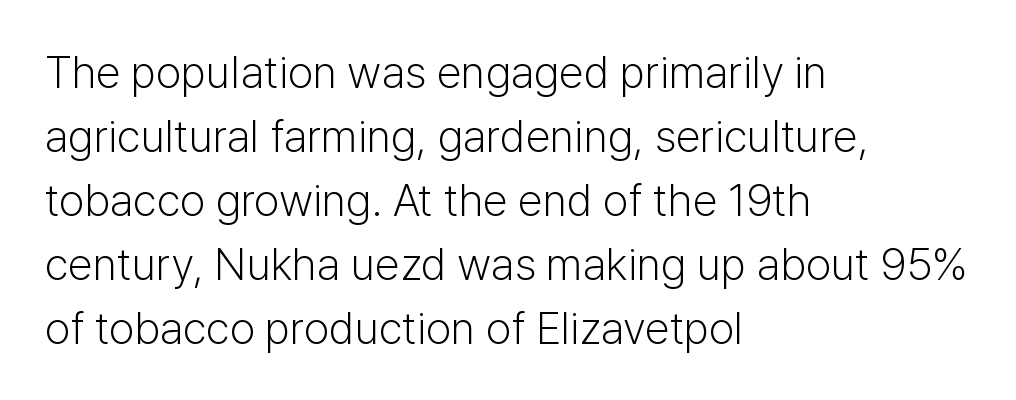
Q: Is the text bold? A: No.
Q: Is the text italic (slanted)? A: No, it is upright.
Q: Is the typeface a serif or a sans-serif typeface? A: Sans-serif.
Q: Is the text underlined? A: No.
Q: How is the paragraph aligned? A: Left-aligned.
Q: Is the spacing between letters normal or unusually wide? A: Normal.
Q: Is the spacing between lines tight, normal or loose? A: Normal.
Q: Width (condensed, normal, or wide)? A: Normal.
Q: Stroke contrast? A: Low.
Q: x-height? A: Medium.
Q: Monospaced? A: No.
